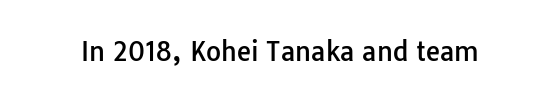
Is there any slant? The stems are plumb. Descenders are the only things crossing below the line. The line texture is even and compact thanks to regular tracking.
